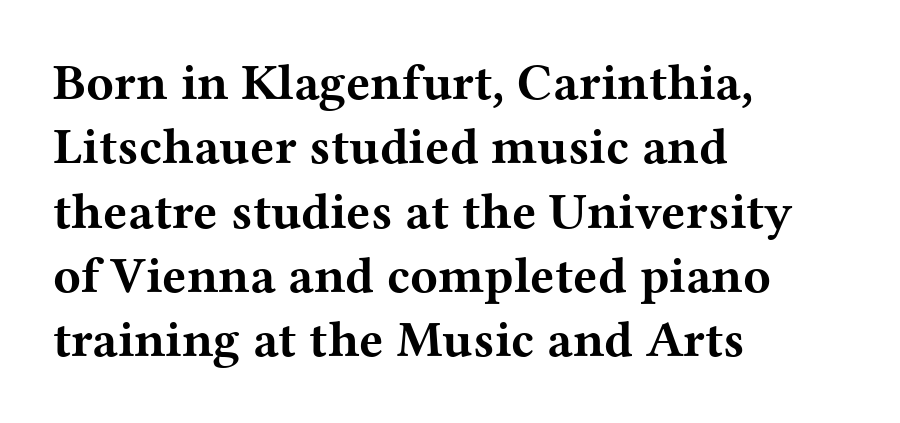
Q: Is the text bold? A: Yes.
Q: Is the text italic (slanted)? A: No, it is upright.
Q: Is the typeface a serif or a sans-serif typeface? A: Serif.
Q: Is the text underlined? A: No.
Q: How is the paragraph aligned? A: Left-aligned.
Q: Is the spacing between letters normal or unusually wide? A: Normal.
Q: Is the spacing between lines tight, normal or loose? A: Normal.
Q: Width (condensed, normal, or wide)? A: Wide.
Q: Stroke contrast? A: Medium.
Q: x-height? A: Medium.
Q: Monospaced? A: No.
